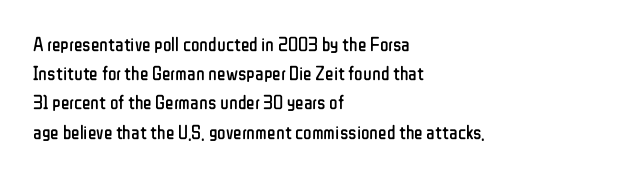
A normal amount of white space separates one row of letters from the next. The foot of each line stays bare and open. The ragged edge is on the right, which tells us the setting is flush left. This sample uses an upright cut, with every glyph sitting square on the baseline. No chunkiness to these letters — they're not bold. Does extra space separate the letters? No, they use regular spacing.
